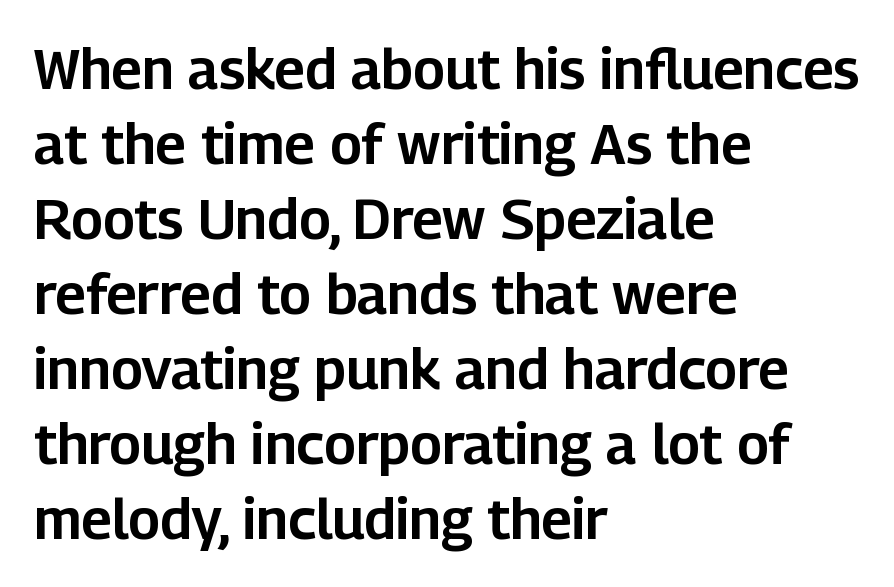
Ascenders rise straight up at ninety degrees. Beneath every word, the page is bare. Examine the stroke ends and you'll find no serifs. Caption: standard tracking, unaltered. A typesetter would call this proportional, since set widths differ per character. The passage shown stacks its lines at a standard gap.
